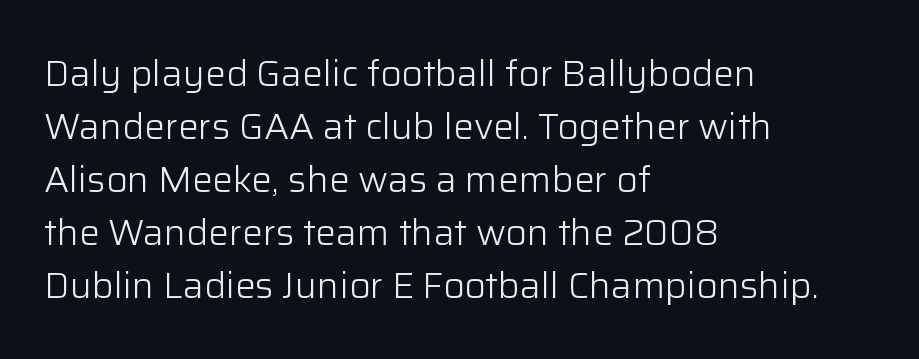
The image shows 37 px light sans-serif type, upright; set left-aligned, normal line spacing (1.43x), normal letter spacing, not underlined; low stroke contrast and a medium x-height.
